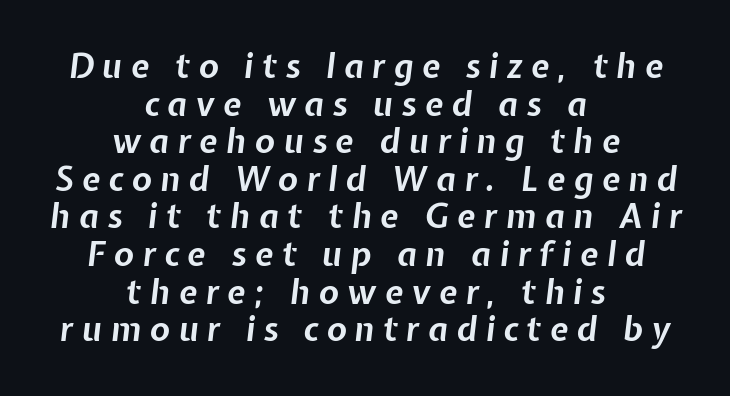
The image shows 33 px bold type, italic (leaning right); set centered, tight line spacing (1.14x), unusually wide letter spacing (+0.26 em), not underlined; low stroke contrast and a medium x-height.
